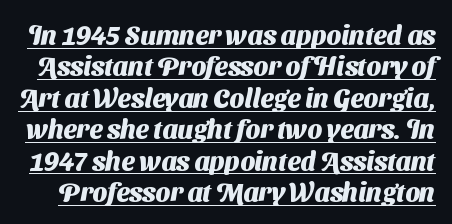
The image shows 26 px bold type; set line spacing 1.21x, normal letter spacing, underlined.
